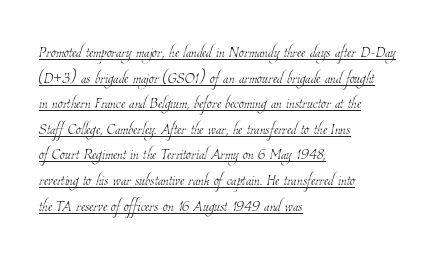
The image shows 20 px text type; set left-aligned, normal line spacing (1.28x), normal letter spacing, underlined.
